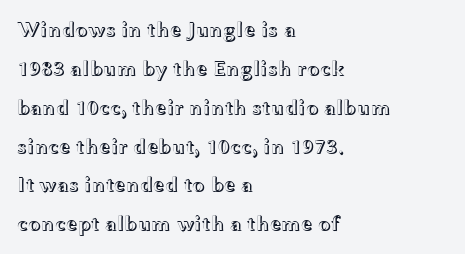
Q: Is the text italic (slanted)? A: No, it is upright.
Q: Is the text underlined? A: No.
Q: How is the paragraph aligned? A: Left-aligned.
Q: Is the spacing between letters normal or unusually wide? A: Normal.
